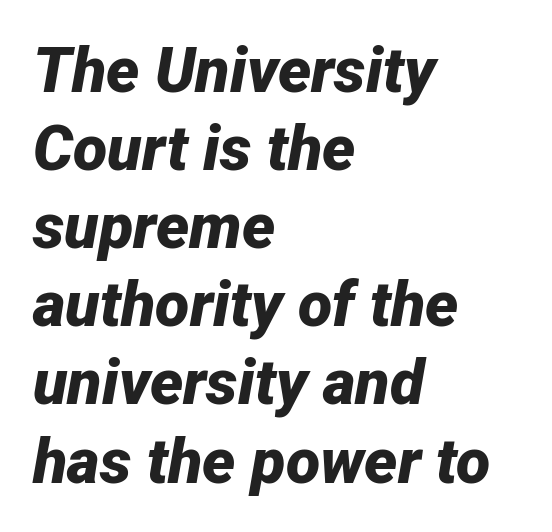
The image shows 63 px bold type, italic (leaning right); set left-aligned, line spacing 1.24x, normal letter spacing, not underlined; low stroke contrast and a medium x-height.
